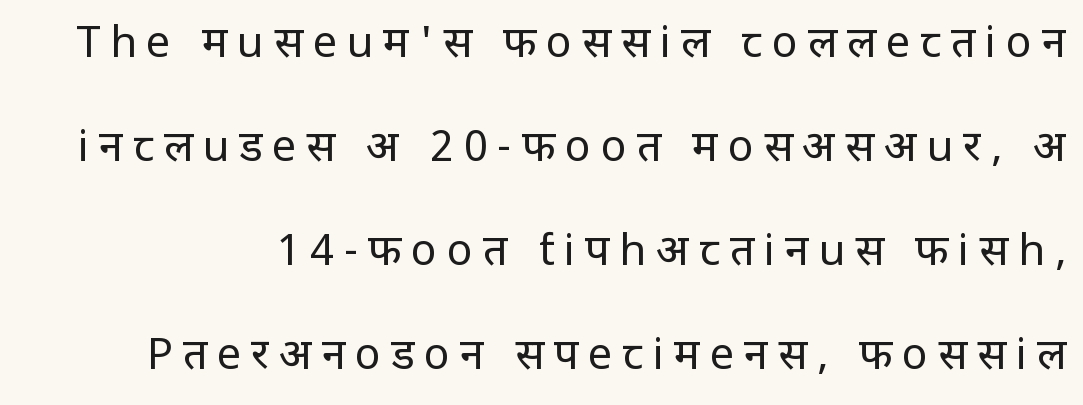
Is the letter spacing exaggerated? Yes — the characters are pushed far apart. The letters advance in unequal steps, a hallmark of proportional type. Unlike italic type, these characters show no tilt at all. Stem width sits at or under what a default text font uses. Stroke terminals: plain, sans-serif. The baseline area is clear.
